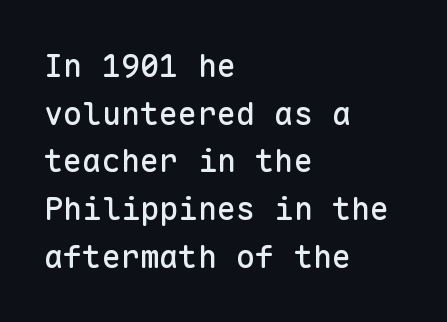
Q: Is the text italic (slanted)? A: No, it is upright.
Q: Is the typeface a serif or a sans-serif typeface? A: Sans-serif.
Q: Is the text underlined? A: No.
Q: How is the paragraph aligned? A: Left-aligned.
Q: Is the spacing between letters normal or unusually wide? A: Normal.
Q: Is the spacing between lines tight, normal or loose? A: Normal.
Q: Width (condensed, normal, or wide)? A: Normal.
Q: Stroke contrast? A: Low.
Q: x-height? A: Medium.
Q: Monospaced? A: Yes.
